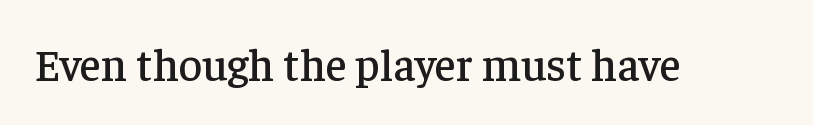
Q: Is the text italic (slanted)? A: No, it is upright.
Q: Is the typeface a serif or a sans-serif typeface? A: Serif.
Q: Is the text underlined? A: No.
Q: Is the spacing between letters normal or unusually wide? A: Normal.
Q: Width (condensed, normal, or wide)? A: Normal.
Q: Stroke contrast? A: Low.
Q: x-height? A: Medium.
Q: Monospaced? A: No.
